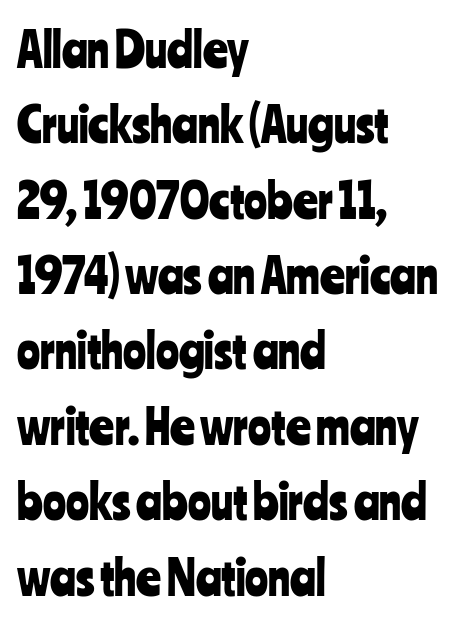
Beneath every word, the page is bare. Type style note: lacks serifs. The letters stand upright; this is a roman face. Is there much room between lines? A standard amount, neither cramped nor airy.
